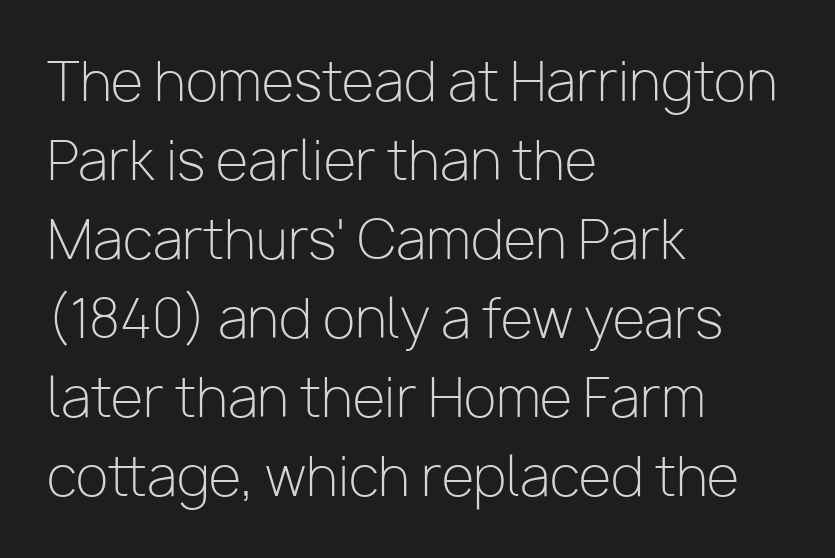
{"serif": "no", "italic": "no", "bold": "no", "weight": "light", "width": "normal", "stroke_contrast": "low", "x_height": "medium", "monospaced": "no", "underline": "no", "align": "left", "line_spacing": "normal", "line_spacing_ratio": 1.49, "letter_spacing": "normal", "letter_spacing_em": 0.0, "glyph_px": 53}
